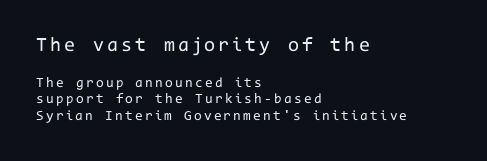
The image shows 20 px text type, upright; set left-aligned, line spacing 1.19x, not underlined; the first (top) block is 1.43x larger.
